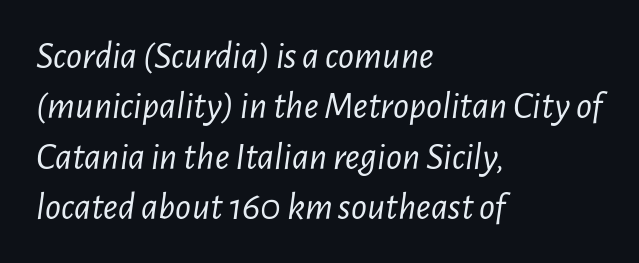
{"italic": "yes", "lean": "right", "slant_degrees": 7, "bold": "no", "weight": "light", "width": "condensed", "stroke_contrast": "low", "x_height": "medium", "monospaced": "no", "underline": "no", "align": "left", "line_spacing": "normal", "line_spacing_ratio": 1.29, "letter_spacing": "normal", "letter_spacing_em": 0.0, "glyph_px": 39}
